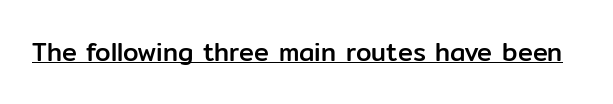
You can tell it's not italic because the verticals are truly vertical. Honestly, the letter spacing is just normal — you wouldn't notice it. Students, observe the line beneath the letters — that is underlining.
